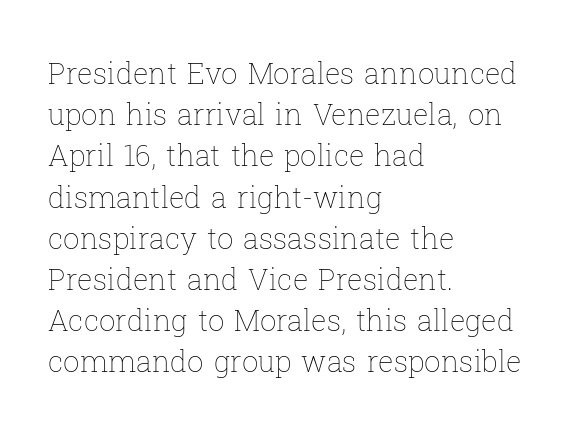
{"italic": "no", "bold": "no", "weight": "thin", "width": "normal", "stroke_contrast": "low", "x_height": "medium", "monospaced": "no", "underline": "no", "align": "left", "line_spacing": "normal", "line_spacing_ratio": 1.42, "letter_spacing": "normal", "letter_spacing_em": 0.0, "glyph_px": 29}
